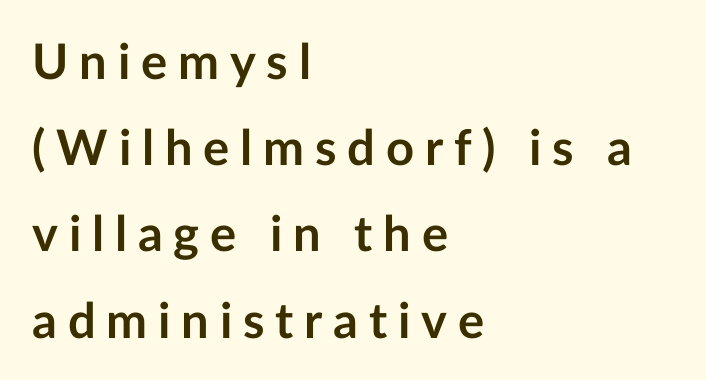
Q: Is the text bold? A: Yes.
Q: Is the text italic (slanted)? A: No, it is upright.
Q: Is the typeface a serif or a sans-serif typeface? A: Sans-serif.
Q: Is the text underlined? A: No.
Q: How is the paragraph aligned? A: Left-aligned.
Q: Is the spacing between letters normal or unusually wide? A: Unusually wide.
Q: Width (condensed, normal, or wide)? A: Normal.
Q: Stroke contrast? A: Low.
Q: x-height? A: Medium.
Q: Monospaced? A: No.
